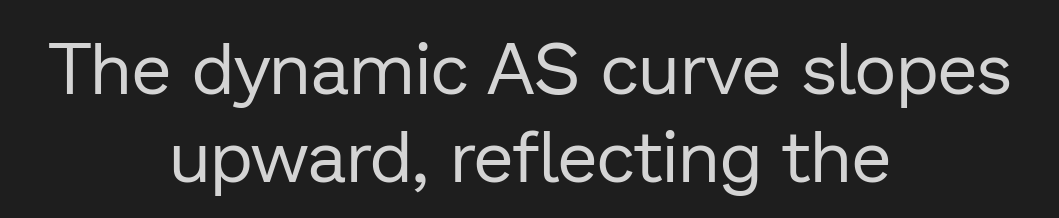
{"serif": "no", "italic": "no", "bold": "no", "weight": "regular", "width": "normal", "stroke_contrast": "low", "x_height": "medium", "monospaced": "no", "underline": "no", "align": "center", "line_spacing_ratio": 1.22, "letter_spacing": "normal", "letter_spacing_em": 0.0, "glyph_px": 72}
